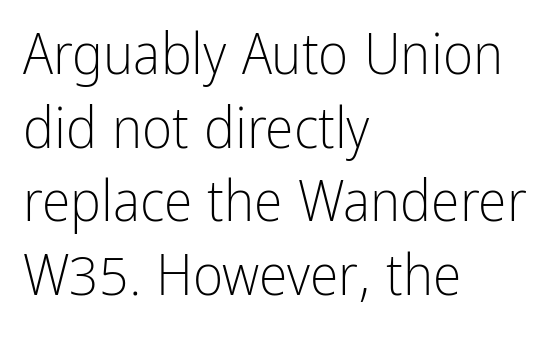
{"serif": "no", "italic": "no", "bold": "no", "weight": "light", "width": "condensed", "stroke_contrast": "low", "x_height": "medium", "monospaced": "no", "underline": "no", "align": "left", "line_spacing": "normal", "line_spacing_ratio": 1.27, "letter_spacing": "normal", "letter_spacing_em": 0.0, "glyph_px": 58}
